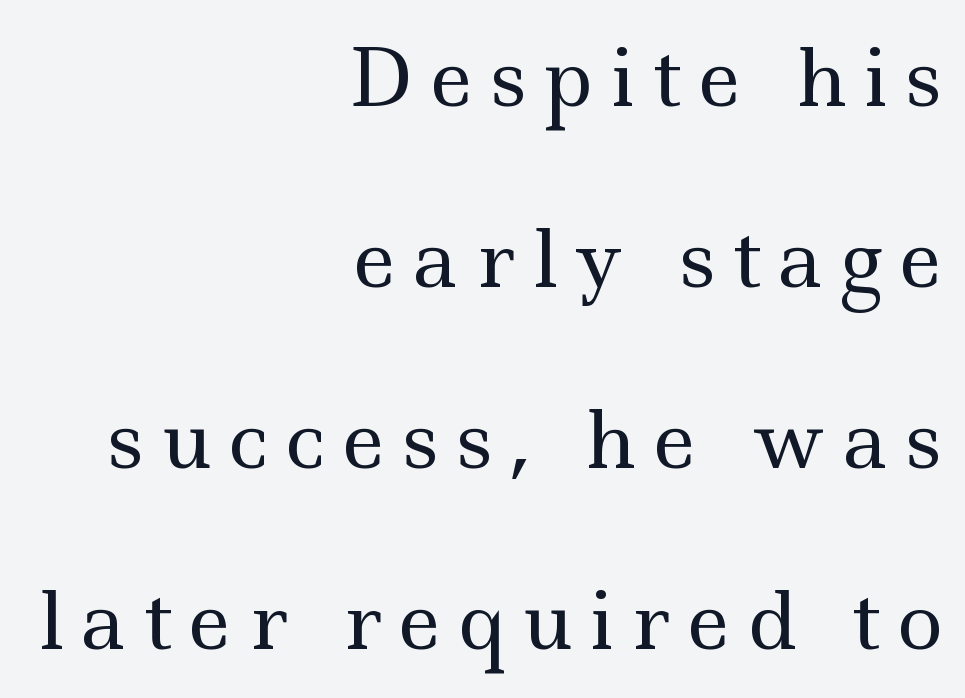
You could only call the tracking loose — the letters float apart. One-word summary of the alignment: right. This rendering features lettering with no underline. Heft: none added — not bold. Are there feet on the stems? There are — it's a serif. The type sits square on the baseline with zero lean.
